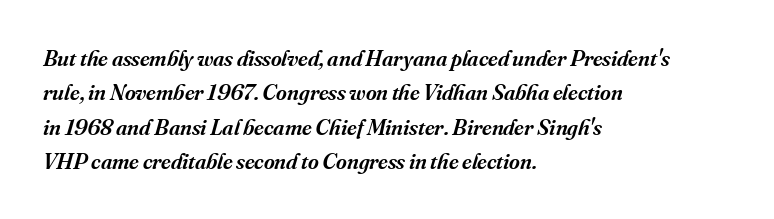
The image shows 23 px text type, italic (leaning right); set left-aligned, normal line spacing (1.5x), normal letter spacing, not underlined.
